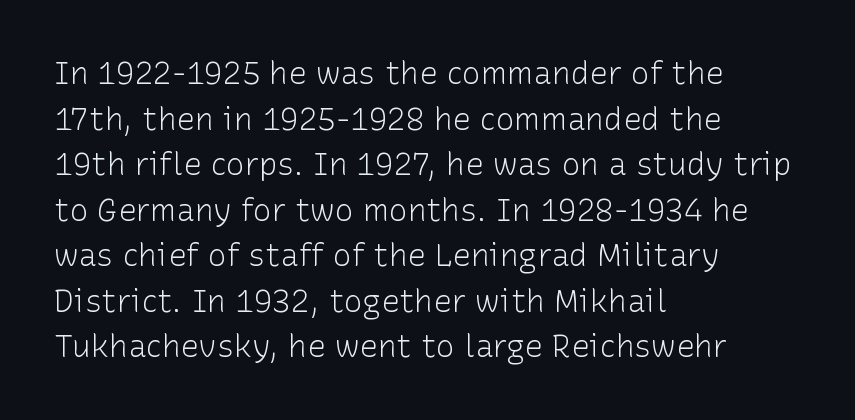
This reads as an unemphasized weight, regular at the heaviest. In CSS terms this would be text-align: left. This rendering leaves character spacing at its baseline value. Vertical spacing — default.
